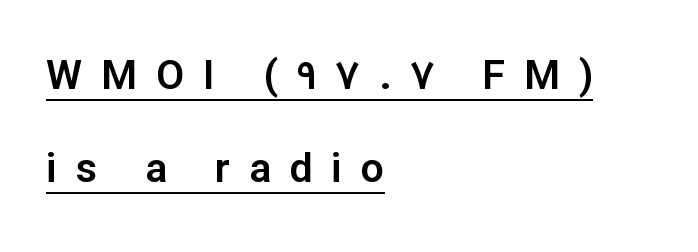
The image shows 41 px sans-serif type, upright; set left-aligned, loose line spacing (2.27x), unusually wide letter spacing (+0.46 em), underlined; low stroke contrast and a medium x-height.
